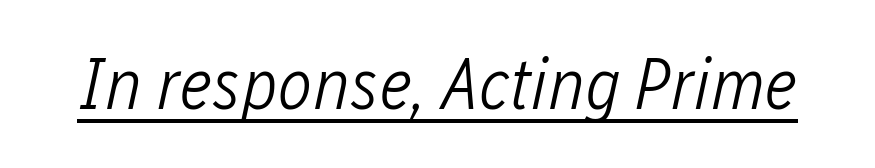
Q: Is the text bold? A: No.
Q: Is the text italic (slanted)? A: Yes, it leans right by about 12 degrees.
Q: Is the text underlined? A: Yes.
Q: Is the spacing between letters normal or unusually wide? A: Normal.
Q: Width (condensed, normal, or wide)? A: Condensed.
Q: Stroke contrast? A: Low.
Q: x-height? A: Medium.
Q: Monospaced? A: No.
